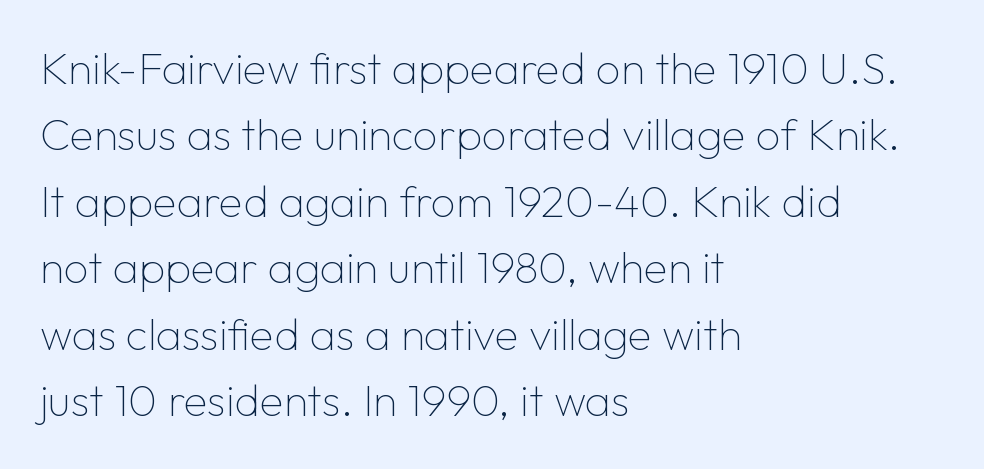
{"serif": "no", "italic": "no", "bold": "no", "weight": "thin", "width": "normal", "stroke_contrast": "low", "x_height": "medium", "monospaced": "no", "underline": "no", "align": "left", "line_spacing": "normal", "line_spacing_ratio": 1.51, "letter_spacing": "normal", "letter_spacing_em": 0.0, "glyph_px": 44}
